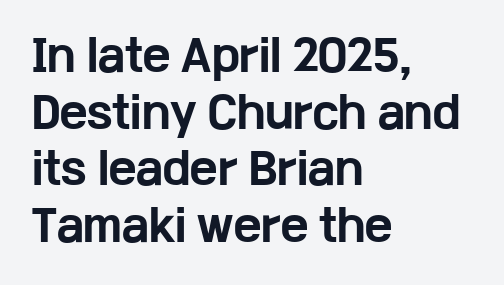
Q: Is the text bold? A: Yes.
Q: Is the text italic (slanted)? A: No, it is upright.
Q: Is the typeface a serif or a sans-serif typeface? A: Sans-serif.
Q: Is the text underlined? A: No.
Q: How is the paragraph aligned? A: Left-aligned.
Q: Is the spacing between letters normal or unusually wide? A: Normal.
Q: Is the spacing between lines tight, normal or loose? A: Normal.
Q: Width (condensed, normal, or wide)? A: Wide.
Q: Stroke contrast? A: Low.
Q: x-height? A: Medium.
Q: Monospaced? A: No.
